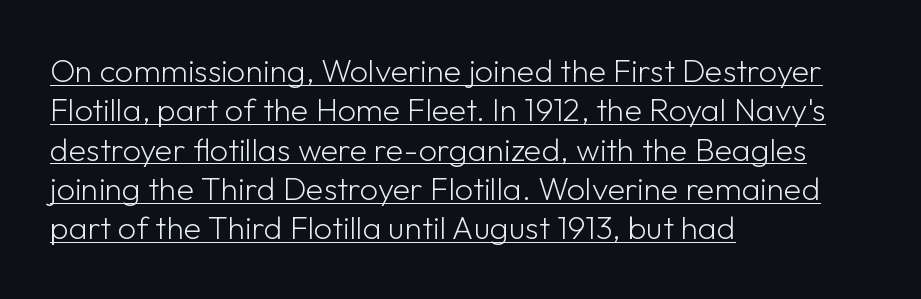
Think of a printed novel: that variable character pitch is what you see here. You can see a thin bar hugging the bottom of the glyphs. What stands out about the letter spacing? Nothing — it is the standard amount. Is the type heavy? It reads as light-to-regular instead.
